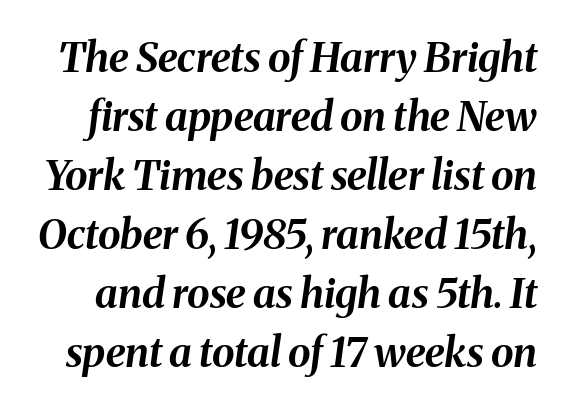
The horizontal fit of the characters is conventional and even. Summary of weight: heavy, a full bold. The face used here has a pronounced slope to its letters. Whoever set this chose a conventional vertical rhythm. These lines are rendered in a variable-pitch font.
